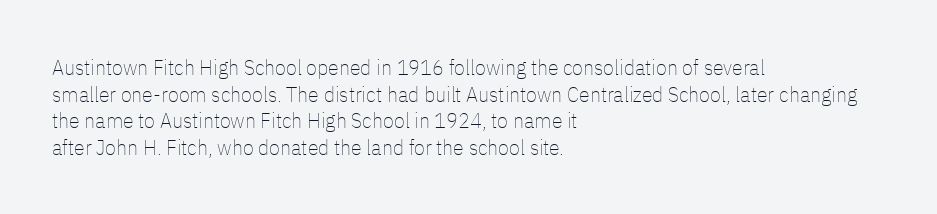
The face used here is rendered with its standard letterfit. The rag falls on the right side of this text block. The typeface has the unassuming heft of standard copy or less. Italic: no, the glyphs are upright roman.
